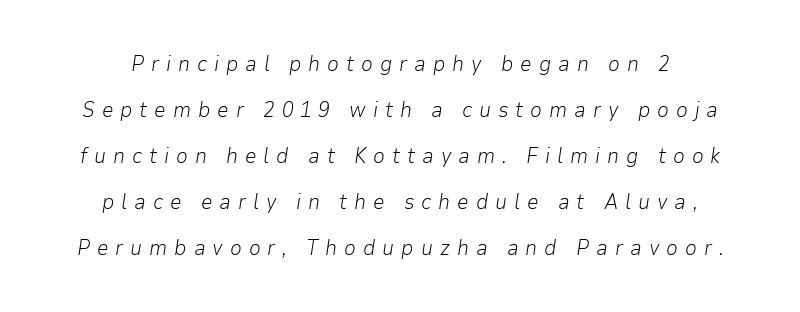
{"italic": "yes", "lean": "right", "slant_degrees": 9, "bold": "no", "underline": "no", "align": "center", "line_spacing": "loose", "line_spacing_ratio": 2.19, "letter_spacing": "wide", "letter_spacing_em": 0.33, "glyph_px": 21}
